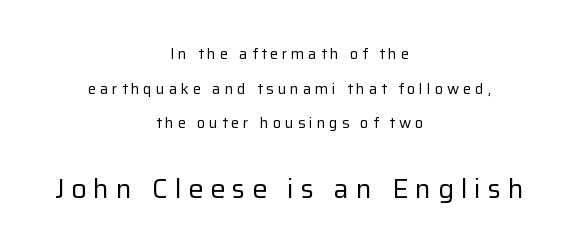
{"italic": "no", "bold": "no", "underline": "no", "align": "center", "line_spacing": "loose", "line_spacing_ratio": 2.31, "letter_spacing": "wide", "letter_spacing_em": 0.25, "larger_block": "second", "size_ratio": 1.8, "glyph_px": 27}
